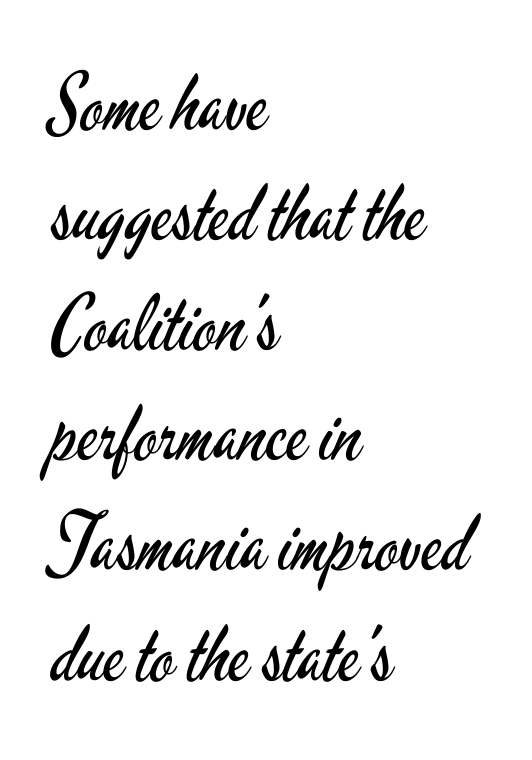
A typesetter would call this leading conventional body-copy spacing. Rule under the text: the space is simply empty. The letters carry no serifs — their stems end cleanly without finishing strokes. The weight tops out at a normal text grade.
